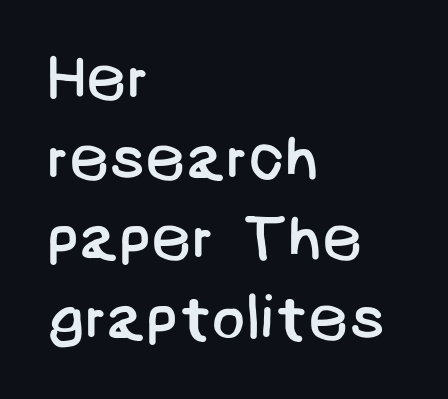
Q: Is the text bold? A: No.
Q: Is the typeface a serif or a sans-serif typeface? A: Sans-serif.
Q: Is the text underlined? A: No.
Q: How is the paragraph aligned? A: Left-aligned.
Q: Is the spacing between letters normal or unusually wide? A: Normal.
Q: Is the spacing between lines tight, normal or loose? A: Normal.
Q: Width (condensed, normal, or wide)? A: Normal.
Q: Stroke contrast? A: Low.
Q: x-height? A: Large.
